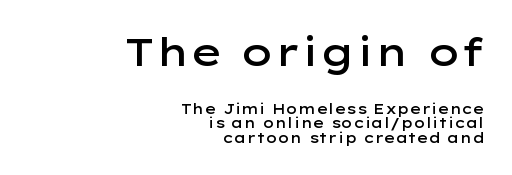
Vertical strokes here are truly vertical. Observe the ordinary spacing: letters are neighbours, not strangers. The passage shown is typed in a proportional face where columns would drift. Semibold letterforms, between regular and bold. You could barely slide anything between these rows. The string is rendered with underlining switched off.
